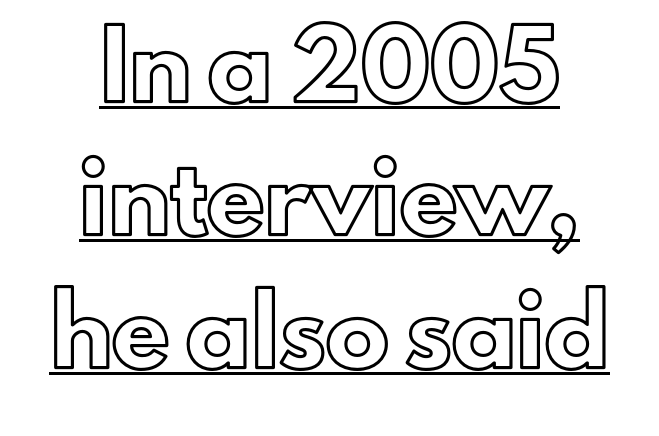
The image shows 63 px text type, upright; set loose line spacing (2.11x), normal letter spacing, underlined; a small x-height.
